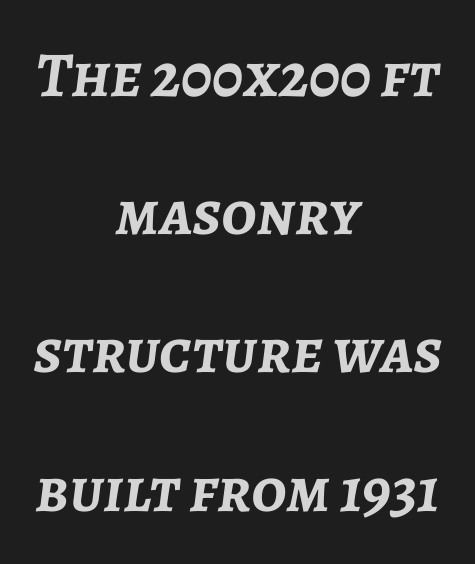
Q: Is the text bold? A: Yes.
Q: Is the text italic (slanted)? A: Yes, it leans right by about 7 degrees.
Q: Is the text underlined? A: No.
Q: How is the paragraph aligned? A: Centered.
Q: Is the spacing between letters normal or unusually wide? A: Normal.
Q: Is the spacing between lines tight, normal or loose? A: Loose.
Q: Width (condensed, normal, or wide)? A: Normal.
Q: Stroke contrast? A: Low.
Q: x-height? A: Medium.
Q: Monospaced? A: No.
